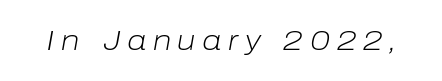
Q: Is the text bold? A: No.
Q: Is the text italic (slanted)? A: Yes, it leans right by about 10 degrees.
Q: Is the text underlined? A: No.
Q: Is the spacing between letters normal or unusually wide? A: Unusually wide.
Q: Width (condensed, normal, or wide)? A: Normal.
Q: Stroke contrast? A: Low.
Q: x-height? A: Medium.
Q: Monospaced? A: No.
